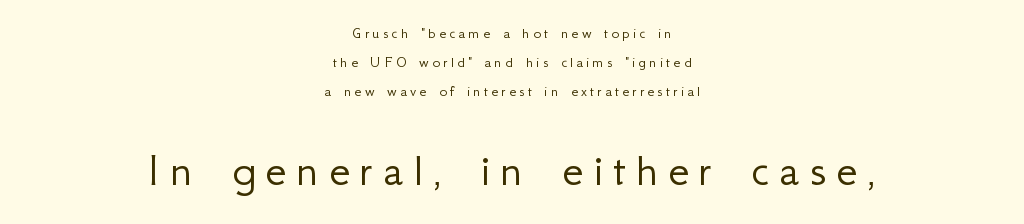
Here the designer chose a conventional face with non-uniform glyph widths. A bare baseline throughout the passage. Stroke mass is kept to a normal reading level or below. The passage shown is typeset with a sans-serif family. If you folded the block vertically in half, each line would mirror itself in length.
